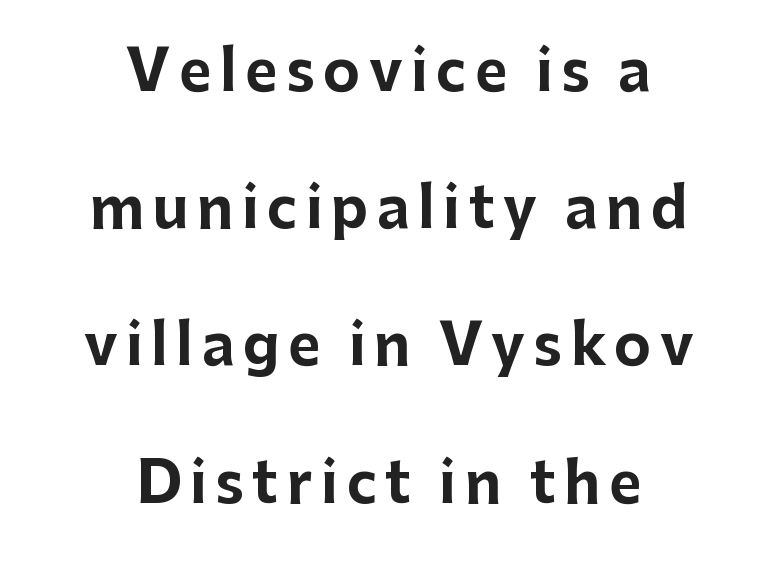
The image shows 56 px bold sans-serif type, upright; set centered, loose line spacing (2.45x), not underlined; low stroke contrast and a medium x-height.
